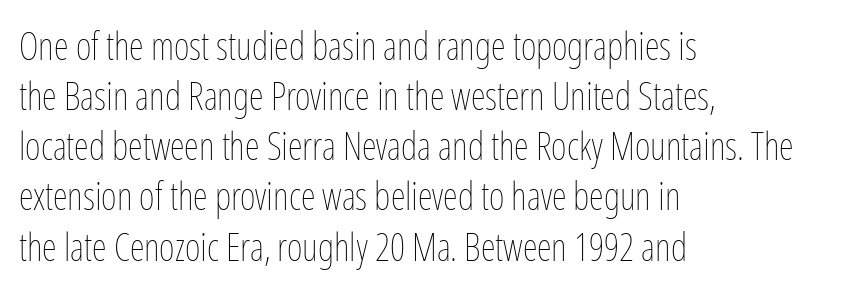
Q: Is the text bold? A: No.
Q: Is the text italic (slanted)? A: No, it is upright.
Q: Is the text underlined? A: No.
Q: How is the paragraph aligned? A: Left-aligned.
Q: Is the spacing between letters normal or unusually wide? A: Normal.
Q: Is the spacing between lines tight, normal or loose? A: Normal.
Q: Width (condensed, normal, or wide)? A: Condensed.
Q: Stroke contrast? A: Low.
Q: x-height? A: Medium.
Q: Monospaced? A: No.
